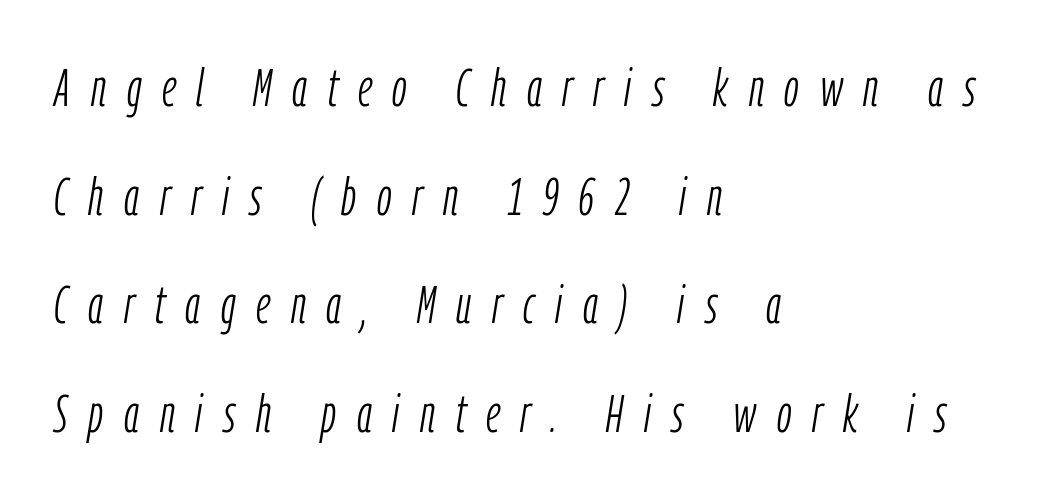
Q: Is the text bold? A: No.
Q: Is the text italic (slanted)? A: Yes, it leans right by about 9 degrees.
Q: Is the text underlined? A: No.
Q: How is the paragraph aligned? A: Left-aligned.
Q: Is the spacing between letters normal or unusually wide? A: Unusually wide.
Q: Is the spacing between lines tight, normal or loose? A: Loose.
Q: Width (condensed, normal, or wide)? A: Condensed.
Q: Stroke contrast? A: Low.
Q: x-height? A: Medium.
Q: Monospaced? A: No.
